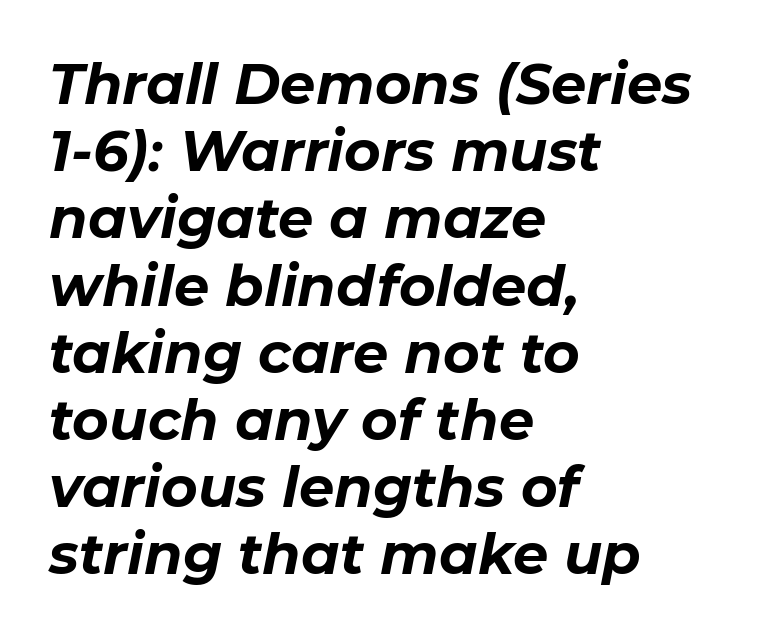
Is this a fixed-width face? No — the glyphs have proportional, varying widths. The letterforms sit shoulder to shoulder at normal distance. The compositor pushed each line to the left boundary. The specimen omits any rule beneath the text block's lines. Stroke thickness is high; the sample reads as a true bold.
